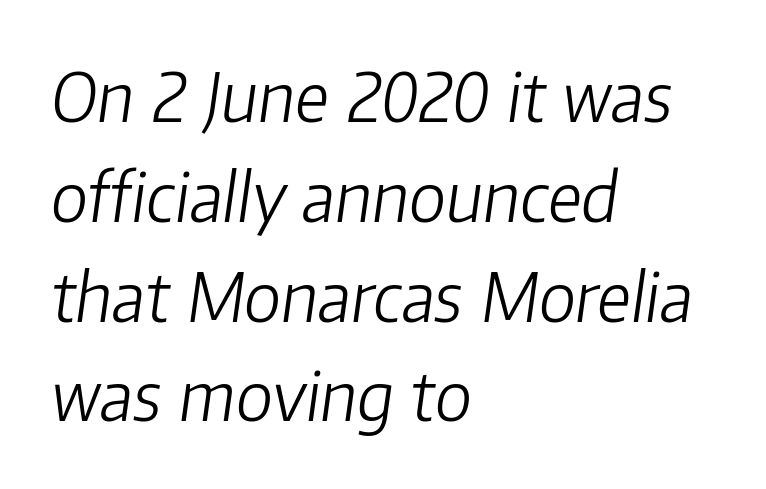
The image shows 67 px light type, italic (leaning right); set left-aligned, normal line spacing (1.49x), normal letter spacing, not underlined; low stroke contrast and a medium x-height.
